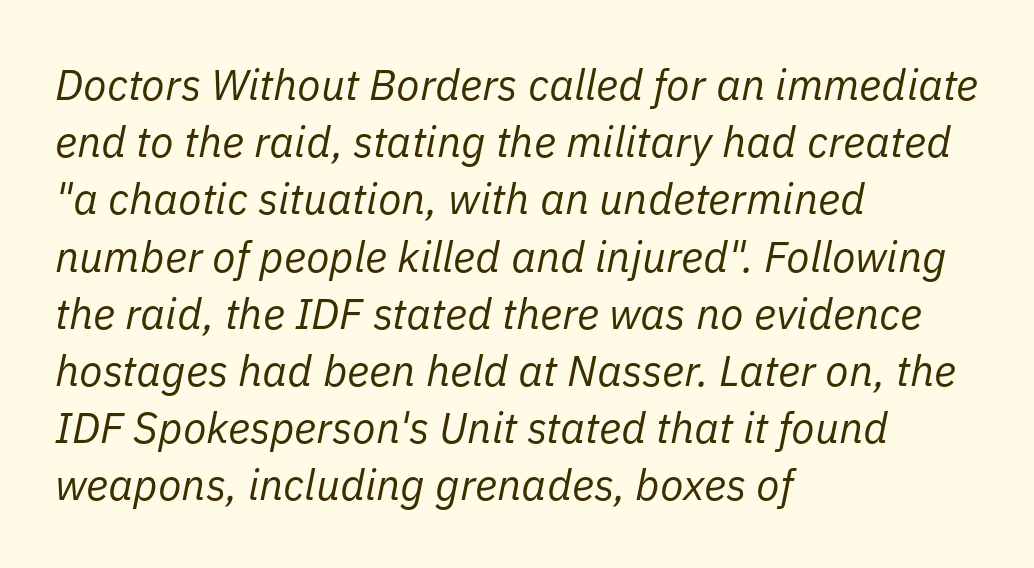
Q: Is the text bold? A: No.
Q: Is the text italic (slanted)? A: Yes, it leans right by about 11 degrees.
Q: Is the text underlined? A: No.
Q: How is the paragraph aligned? A: Left-aligned.
Q: Is the spacing between letters normal or unusually wide? A: Normal.
Q: Is the spacing between lines tight, normal or loose? A: Normal.
Q: Width (condensed, normal, or wide)? A: Normal.
Q: Stroke contrast? A: Low.
Q: x-height? A: Medium.
Q: Monospaced? A: No.
